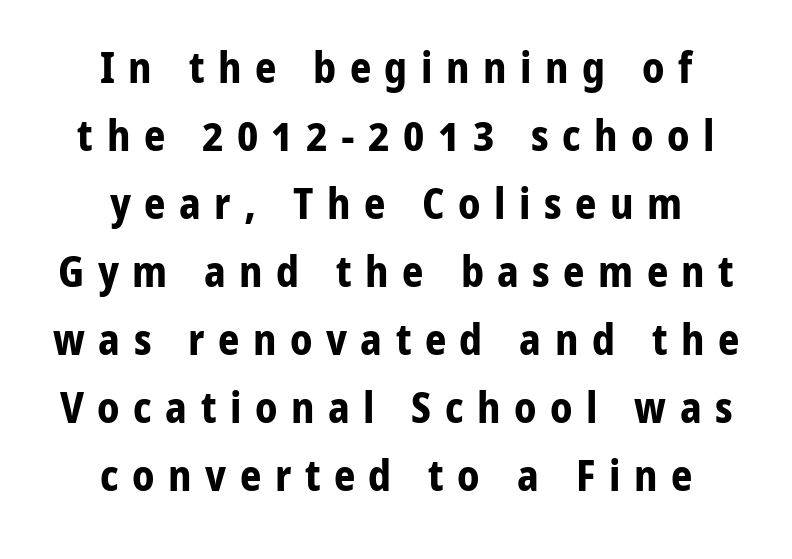
The image shows 42 px bold sans-serif type, upright; set centered, normal line spacing (1.62x), unusually wide letter spacing (+0.32 em), not underlined; low stroke contrast and a medium x-height.
